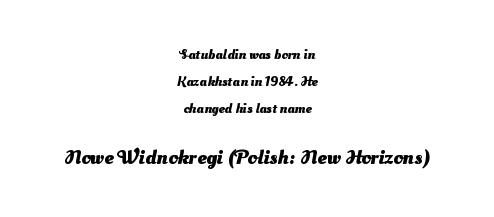
The image shows 21 px bold type; set centered, loose line spacing (1.94x), normal letter spacing, not underlined; the second (bottom) block is 1.5x larger.
